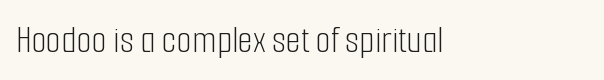
The image shows 39 px light, condensed sans-serif type, upright; set left-aligned, normal letter spacing, not underlined; low stroke contrast and a medium x-height.
